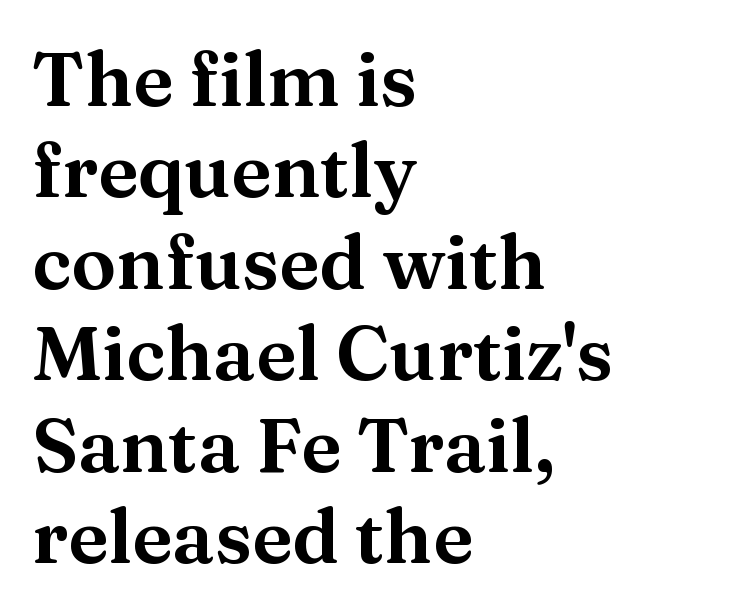
The image shows 75 px wide serif type, upright; set left-aligned, line spacing 1.22x, normal letter spacing, not underlined; medium stroke contrast and a medium x-height.
